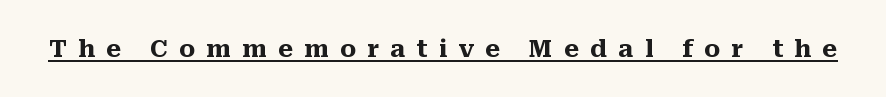
The image shows 24 px bold type, upright; set unusually wide letter spacing (+0.47 em), underlined.
